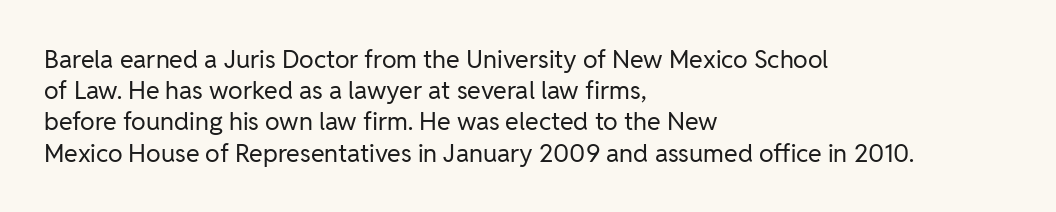
Q: Is the text bold? A: No.
Q: Is the text italic (slanted)? A: No, it is upright.
Q: Is the text underlined? A: No.
Q: How is the paragraph aligned? A: Left-aligned.
Q: Is the spacing between letters normal or unusually wide? A: Normal.
Q: Is the spacing between lines tight, normal or loose? A: Normal.
